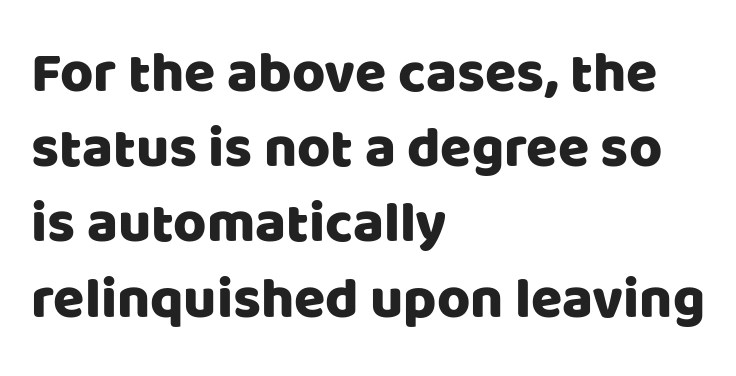
{"serif": "no", "italic": "no", "width": "normal", "stroke_contrast": "low", "x_height": "large", "monospaced": "no", "underline": "no", "align": "left", "line_spacing": "normal", "line_spacing_ratio": 1.32, "letter_spacing": "normal", "letter_spacing_em": 0.0, "glyph_px": 57}
